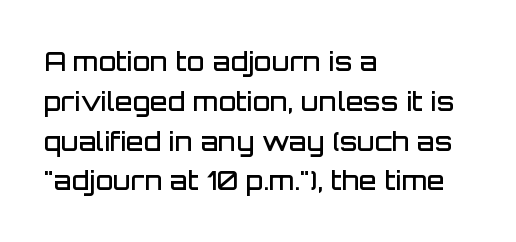
{"italic": "no", "bold": "semi", "underline": "no", "align": "left", "line_spacing": "normal", "line_spacing_ratio": 1.53, "letter_spacing": "normal", "letter_spacing_em": 0.0, "glyph_px": 26}
